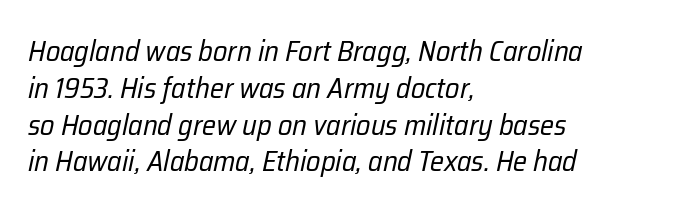
{"italic": "yes", "lean": "right", "slant_degrees": 12, "bold": "no", "weight": "regular", "width": "condensed", "stroke_contrast": "low", "x_height": "medium", "monospaced": "no", "underline": "no", "align": "left", "line_spacing": "normal", "line_spacing_ratio": 1.27, "letter_spacing": "normal", "letter_spacing_em": 0.0, "glyph_px": 29}
